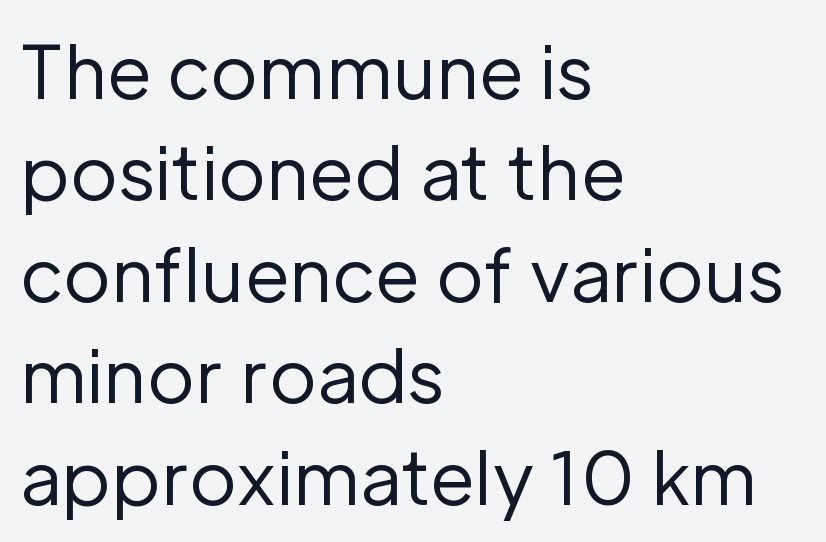
The image shows 73 px regular-weight sans-serif type, upright; set left-aligned, normal line spacing (1.39x), normal letter spacing, not underlined; low stroke contrast and a medium x-height.
